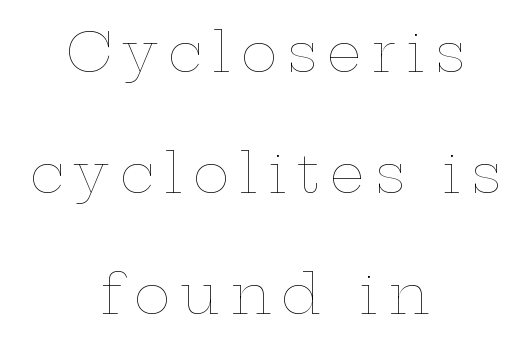
{"italic": "no", "bold": "no", "weight": "thin", "width": "wide", "stroke_contrast": "low", "x_height": "medium", "monospaced": "no", "underline": "no", "align": "center", "line_spacing": "loose", "line_spacing_ratio": 2.2, "glyph_px": 55}
